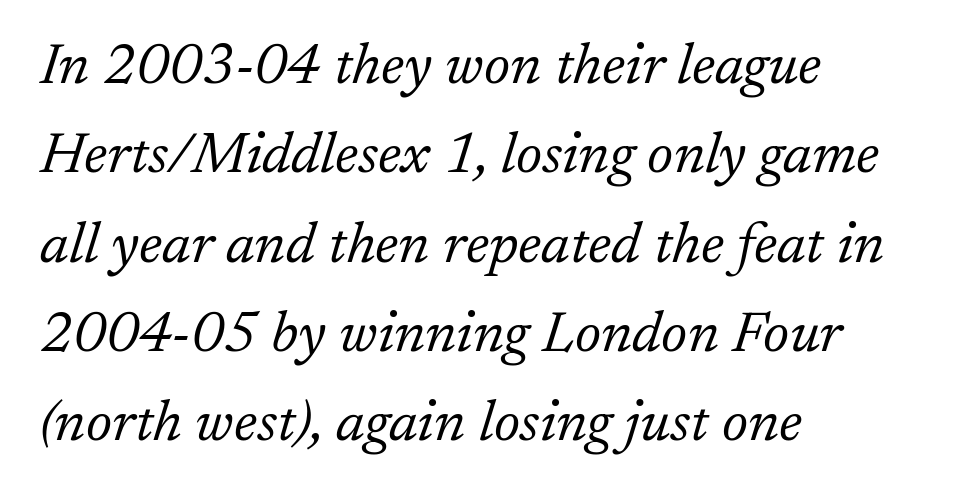
Q: Is the text bold? A: No.
Q: Is the text italic (slanted)? A: Yes, it leans right by about 17 degrees.
Q: Is the typeface a serif or a sans-serif typeface? A: Serif.
Q: Is the text underlined? A: No.
Q: How is the paragraph aligned? A: Left-aligned.
Q: Is the spacing between letters normal or unusually wide? A: Normal.
Q: Is the spacing between lines tight, normal or loose? A: Normal.
Q: Width (condensed, normal, or wide)? A: Normal.
Q: Stroke contrast? A: Low.
Q: x-height? A: Medium.
Q: Monospaced? A: No.
